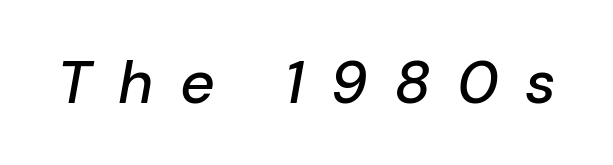
The passage shown is not underscored anywhere. Notice how the stems are inclined rather than vertical — that's the hallmark of italics. The letters advance in unequal steps, a hallmark of proportional type. What stands out about the letter spacing? Its width — letters are far apart.
